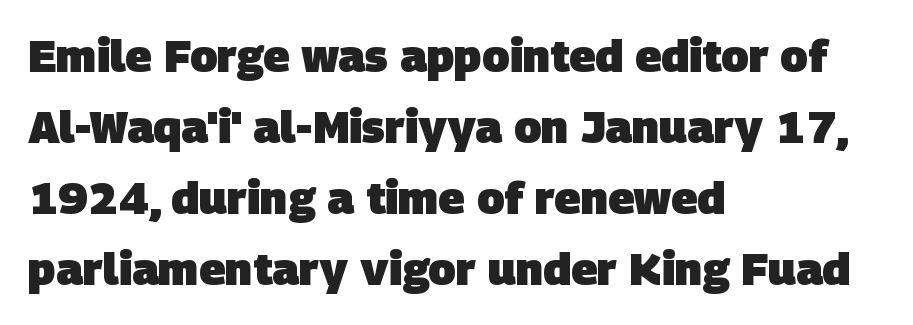
The image shows 45 px heavy sans-serif type; set left-aligned, normal line spacing (1.58x), normal letter spacing, not underlined; low stroke contrast and a large x-height.
